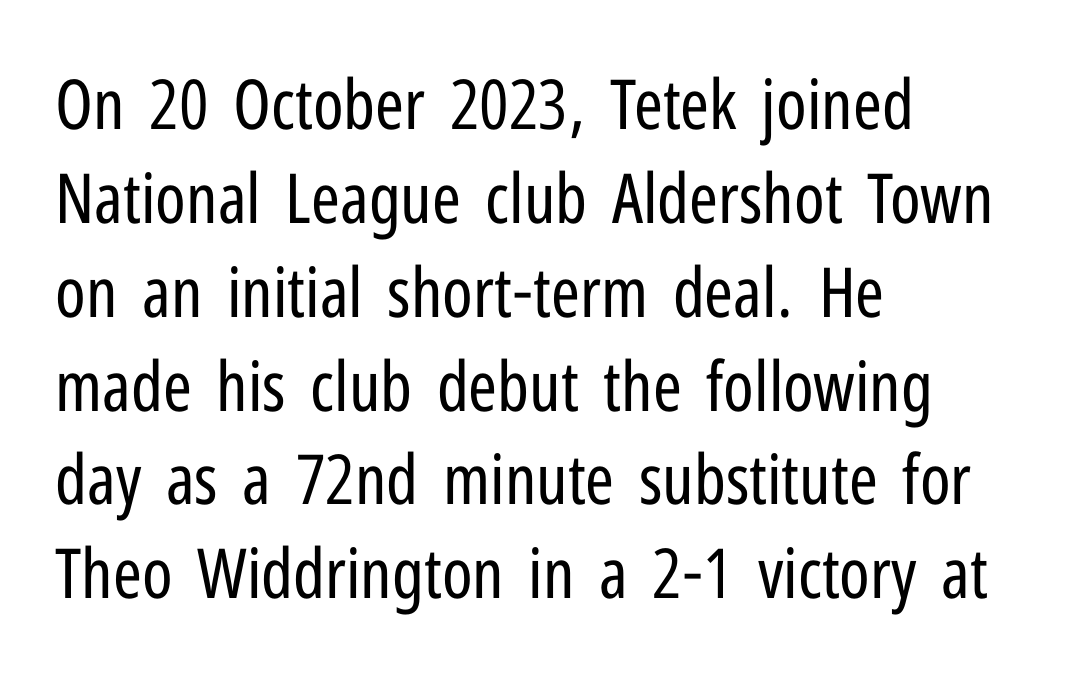
Q: Is the text bold? A: No.
Q: Is the text italic (slanted)? A: No, it is upright.
Q: Is the typeface a serif or a sans-serif typeface? A: Sans-serif.
Q: Is the text underlined? A: No.
Q: How is the paragraph aligned? A: Left-aligned.
Q: Is the spacing between letters normal or unusually wide? A: Normal.
Q: Is the spacing between lines tight, normal or loose? A: Normal.
Q: Width (condensed, normal, or wide)? A: Condensed.
Q: Stroke contrast? A: Low.
Q: x-height? A: Medium.
Q: Monospaced? A: No.
